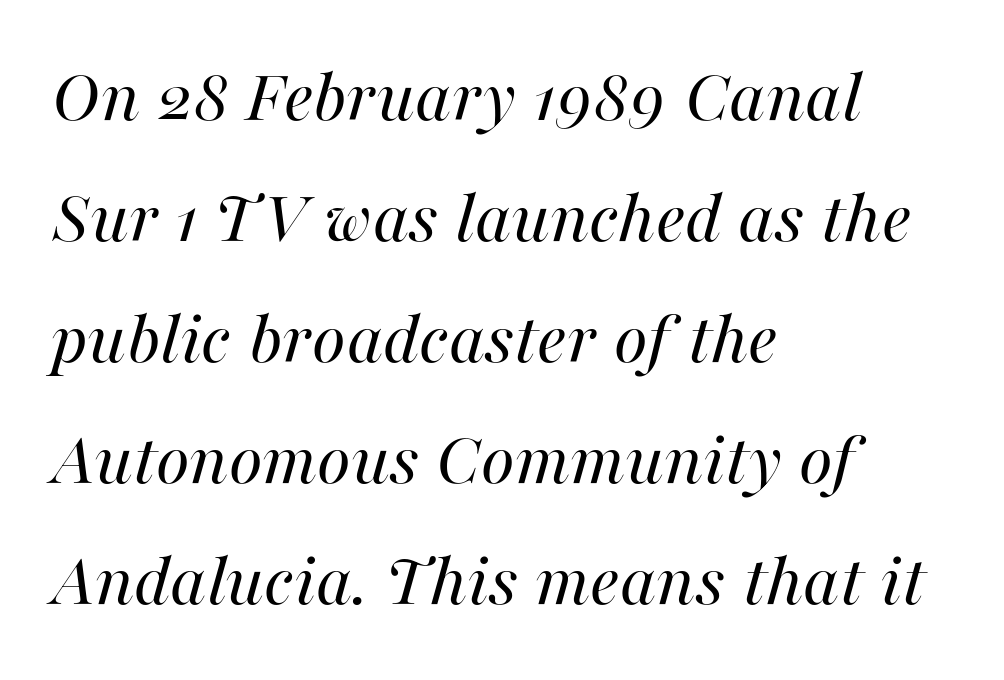
The baseline area is clear. Characters are canted at an angle relative to the baseline's perpendicular. Default kerning and tracking; the words read as compact shapes. A typesetter would call this proportional, since set widths differ per character. What's the leading like? Ordinary, nothing unusual.
